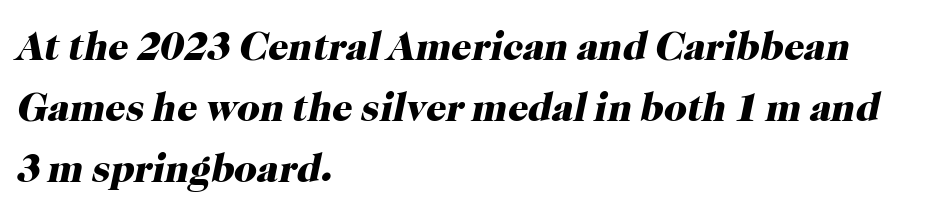
Q: Is the text bold? A: Yes.
Q: Is the text italic (slanted)? A: Yes, it leans right by about 12 degrees.
Q: Is the typeface a serif or a sans-serif typeface? A: Serif.
Q: Is the text underlined? A: No.
Q: How is the paragraph aligned? A: Left-aligned.
Q: Is the spacing between letters normal or unusually wide? A: Normal.
Q: Is the spacing between lines tight, normal or loose? A: Normal.
Q: Width (condensed, normal, or wide)? A: Normal.
Q: Stroke contrast? A: High.
Q: x-height? A: Medium.
Q: Monospaced? A: No.
